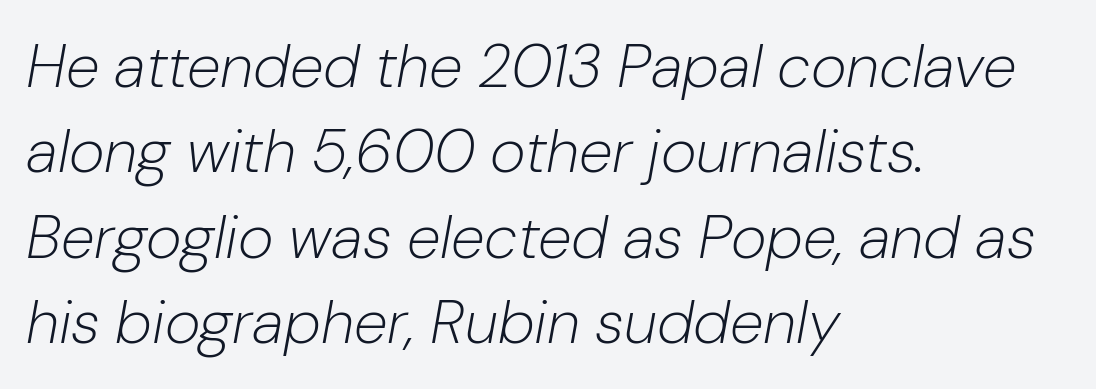
The image shows 61 px light type, italic (leaning right); set left-aligned, normal line spacing (1.4x), normal letter spacing, not underlined; low stroke contrast and a medium x-height.
